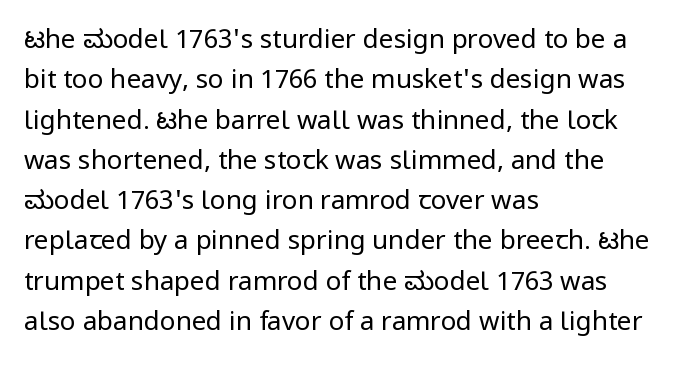
{"italic": "no", "bold": "no", "underline": "no", "align": "left", "line_spacing": "normal", "line_spacing_ratio": 1.55, "letter_spacing": "normal", "letter_spacing_em": 0.0, "glyph_px": 26}
